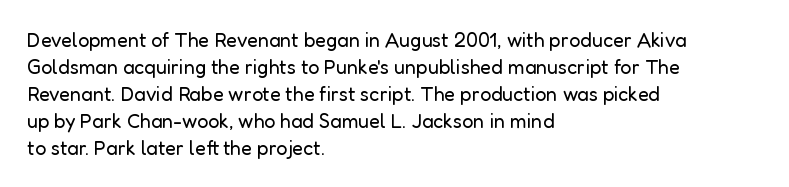
Q: Is the text bold? A: No.
Q: Is the text italic (slanted)? A: No, it is upright.
Q: Is the text underlined? A: No.
Q: How is the paragraph aligned? A: Left-aligned.
Q: Is the spacing between letters normal or unusually wide? A: Normal.
Q: Is the spacing between lines tight, normal or loose? A: Normal.
